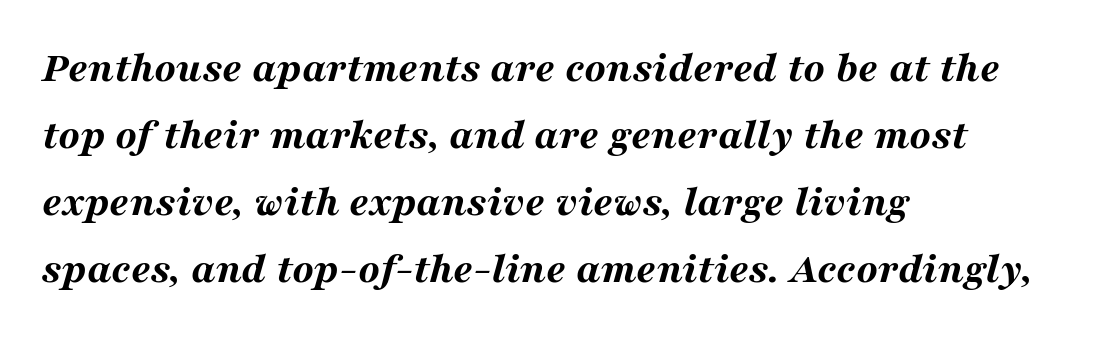
Q: Is the text bold? A: Yes.
Q: Is the text italic (slanted)? A: Yes, it leans right by about 16 degrees.
Q: Is the text underlined? A: No.
Q: How is the paragraph aligned? A: Left-aligned.
Q: Is the spacing between letters normal or unusually wide? A: Normal.
Q: Is the spacing between lines tight, normal or loose? A: Normal.
Q: Width (condensed, normal, or wide)? A: Wide.
Q: Stroke contrast? A: Medium.
Q: x-height? A: Medium.
Q: Monospaced? A: No.
